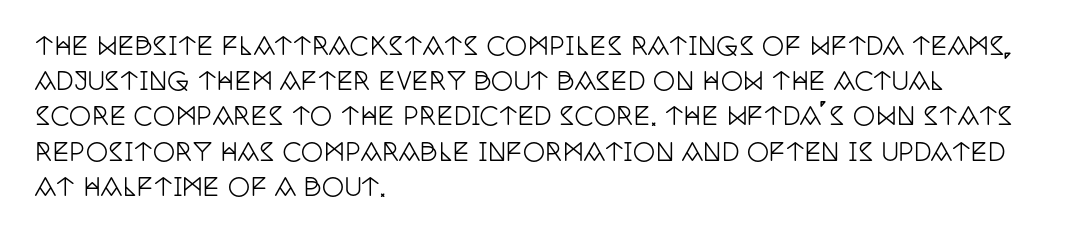
{"italic": "no", "underline": "no", "align": "left", "line_spacing": "normal", "line_spacing_ratio": 1.41, "letter_spacing": "normal", "letter_spacing_em": 0.0, "glyph_px": 25}
